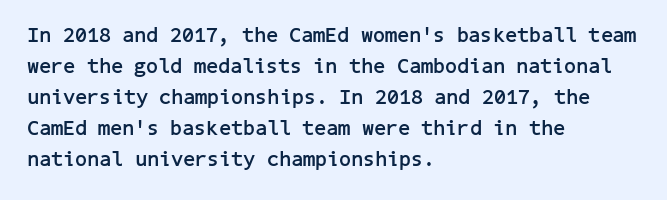
Q: Is the text bold? A: Yes.
Q: Is the text italic (slanted)? A: No, it is upright.
Q: Is the text underlined? A: No.
Q: How is the paragraph aligned? A: Left-aligned.
Q: Is the spacing between letters normal or unusually wide? A: Normal.
Q: Is the spacing between lines tight, normal or loose? A: Normal.
